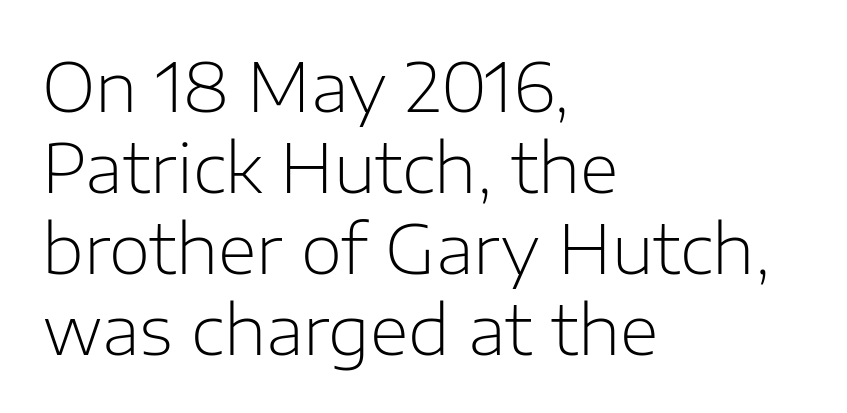
Think of a printed novel: that variable character pitch is what you see here. Weight: not bold — regular or lighter. This sample is left-justified, so line endings fall wherever the words run out. Unlike italic type, these characters show no tilt at all. The tracking reads as untouched default to a designer's eye. What kind of face is this? One without serifs — a sans.
